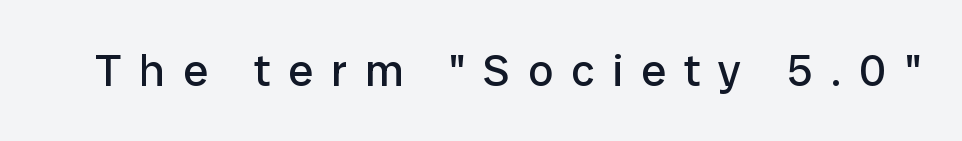
{"serif": "no", "italic": "no", "bold": "no", "weight": "regular", "width": "normal", "stroke_contrast": "low", "x_height": "medium", "monospaced": "no", "underline": "no", "letter_spacing": "wide", "letter_spacing_em": 0.4, "glyph_px": 45}
